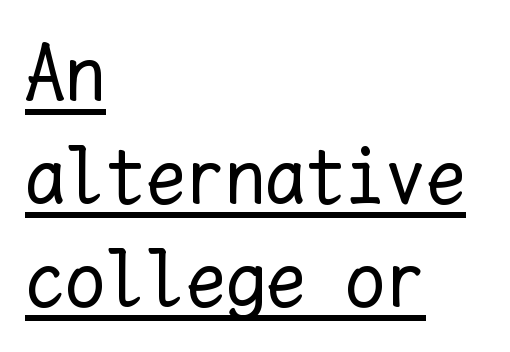
{"italic": "no", "bold": "no", "weight": "regular", "width": "normal", "stroke_contrast": "low", "x_height": "medium", "monospaced": "yes", "underline": "yes", "align": "left", "line_spacing": "normal", "line_spacing_ratio": 1.29, "letter_spacing": "normal", "letter_spacing_em": 0.0, "glyph_px": 80}
